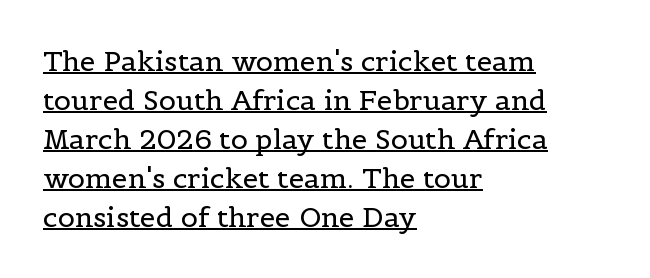
Q: Is the text bold? A: No.
Q: Is the text italic (slanted)? A: No, it is upright.
Q: Is the typeface a serif or a sans-serif typeface? A: Serif.
Q: Is the text underlined? A: Yes.
Q: How is the paragraph aligned? A: Left-aligned.
Q: Is the spacing between letters normal or unusually wide? A: Normal.
Q: Is the spacing between lines tight, normal or loose? A: Normal.
Q: Width (condensed, normal, or wide)? A: Normal.
Q: x-height? A: Medium.
Q: Monospaced? A: No.
